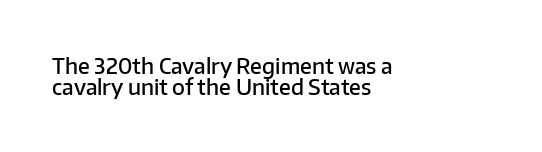
{"italic": "no", "bold": "semi", "underline": "no", "align": "left", "line_spacing": "tight", "line_spacing_ratio": 1.0, "letter_spacing": "normal", "letter_spacing_em": 0.0, "glyph_px": 21}
